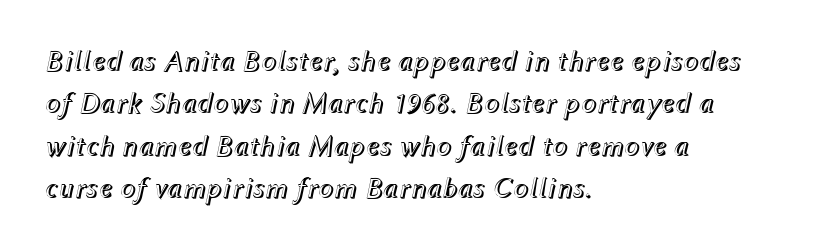
{"italic": "yes", "lean": "right", "slant_degrees": 12, "width": "normal", "x_height": "medium", "monospaced": "no", "underline": "no", "align": "left", "line_spacing": "normal", "line_spacing_ratio": 1.46, "letter_spacing": "normal", "letter_spacing_em": 0.0, "glyph_px": 29}
